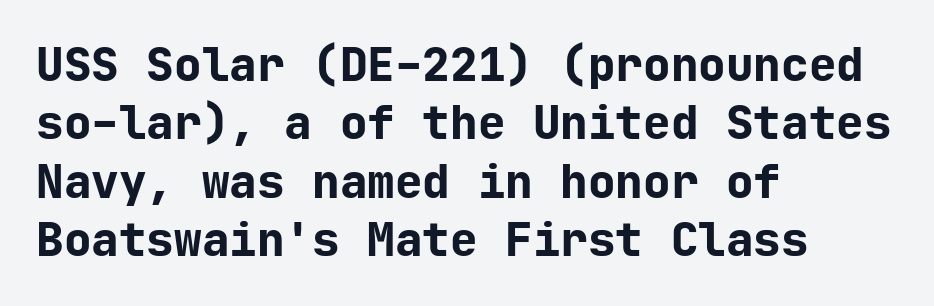
The passage shown is not underscored anywhere. Does the weight exceed regular? Yes, all the way to bold. Standard letterfit; no display-style spreading of the glyphs. The typography opts for an upright posture over an oblique one. This sample keeps an unexceptional amount of space between lines. Teacher's note: observe the even left margin — that is flush-left alignment.
